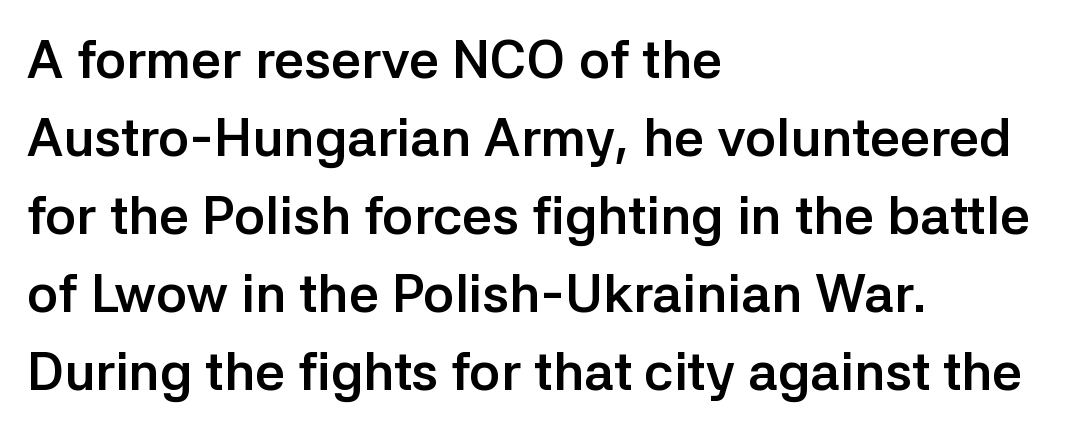
Q: Is the text bold? A: Yes.
Q: Is the text italic (slanted)? A: No, it is upright.
Q: Is the typeface a serif or a sans-serif typeface? A: Sans-serif.
Q: Is the text underlined? A: No.
Q: How is the paragraph aligned? A: Left-aligned.
Q: Is the spacing between letters normal or unusually wide? A: Normal.
Q: Is the spacing between lines tight, normal or loose? A: Normal.
Q: Width (condensed, normal, or wide)? A: Normal.
Q: Stroke contrast? A: Low.
Q: x-height? A: Medium.
Q: Monospaced? A: No.
